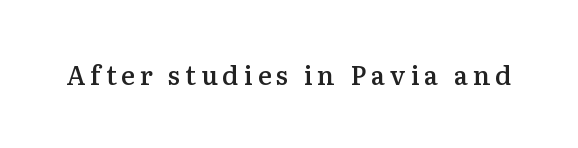
Q: Is the text bold? A: Semi-bold.
Q: Is the text italic (slanted)? A: No, it is upright.
Q: Is the text underlined? A: No.
